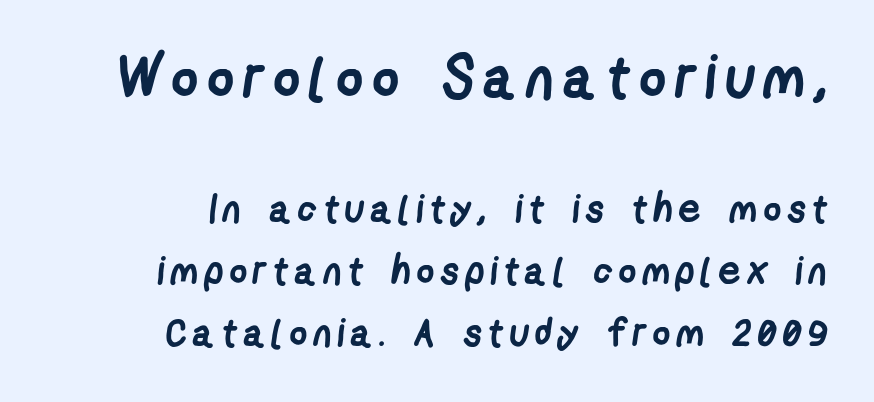
Q: Is the text bold? A: Yes.
Q: Is the typeface a serif or a sans-serif typeface? A: Sans-serif.
Q: Is the text underlined? A: No.
Q: Is the spacing between lines tight, normal or loose? A: Normal.
Q: Which block of text is set in a larger size, the first (top) or the second (bottom)? A: The first (top) one.
Q: Width (condensed, normal, or wide)? A: Condensed.
Q: Stroke contrast? A: Low.
Q: x-height? A: Medium.
Q: Monospaced? A: No.
